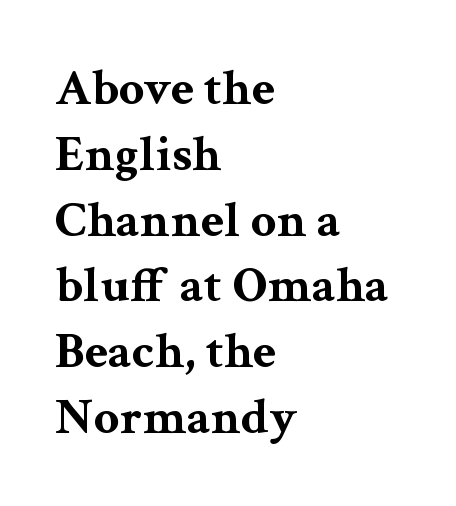
{"serif": "yes", "italic": "no", "bold": "yes", "weight": "bold", "width": "wide", "stroke_contrast": "medium", "x_height": "medium", "monospaced": "no", "underline": "no", "align": "left", "line_spacing": "normal", "line_spacing_ratio": 1.29, "letter_spacing": "normal", "letter_spacing_em": 0.0, "glyph_px": 51}
